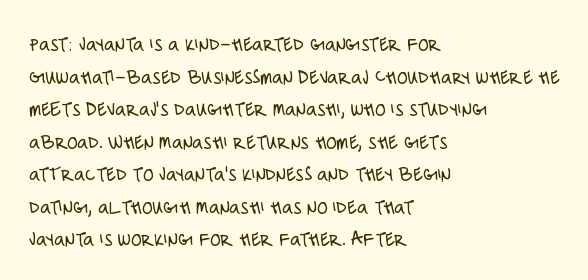
The axis of the letterforms is exactly vertical. Here the glyphs are tracked normally, forming tight word shapes. Descenders hang freely into open space. Line beginnings align vertically; line endings do not. The rows are spaced the way most documents space them.
